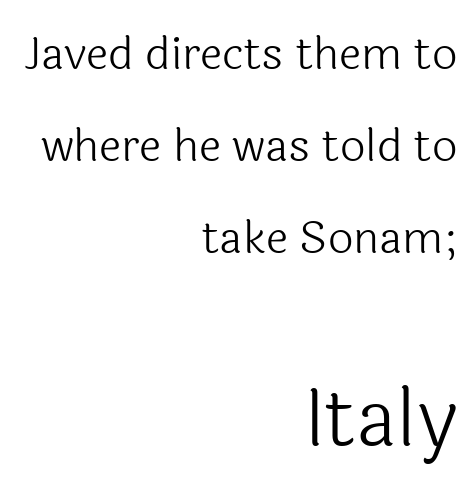
The image shows 79 px light sans-serif type, upright; set right-aligned, loose line spacing (2.04x), normal letter spacing, not underlined; the second (bottom) block is 1.76x larger; a medium x-height.
